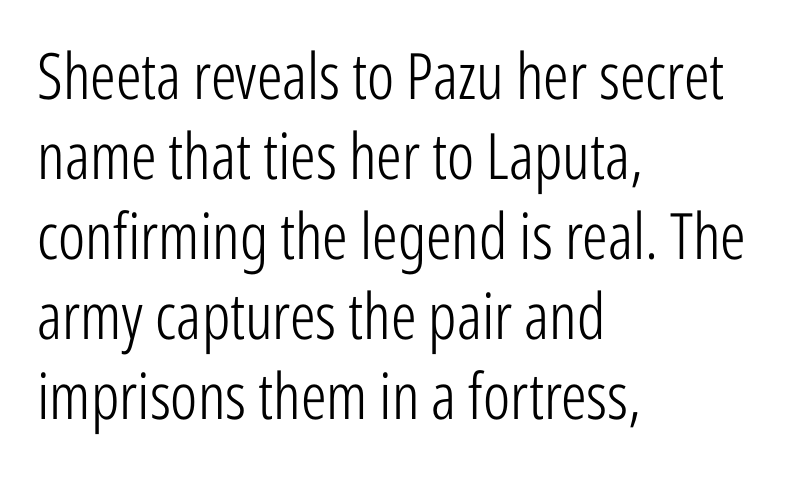
Stroke mass is kept to a normal reading level or below. There is no visible air inserted between adjacent glyphs. The face used here is proportionally spaced, like ordinary book or web type. Type style note: lacks serifs. Nobody drew a line under any word here. The text block is weighted toward the left margin, trailing off unevenly rightward.
